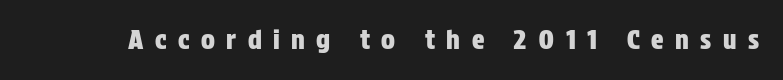
The image shows 26 px text type, upright; set unusually wide letter spacing (+0.44 em), not underlined.
